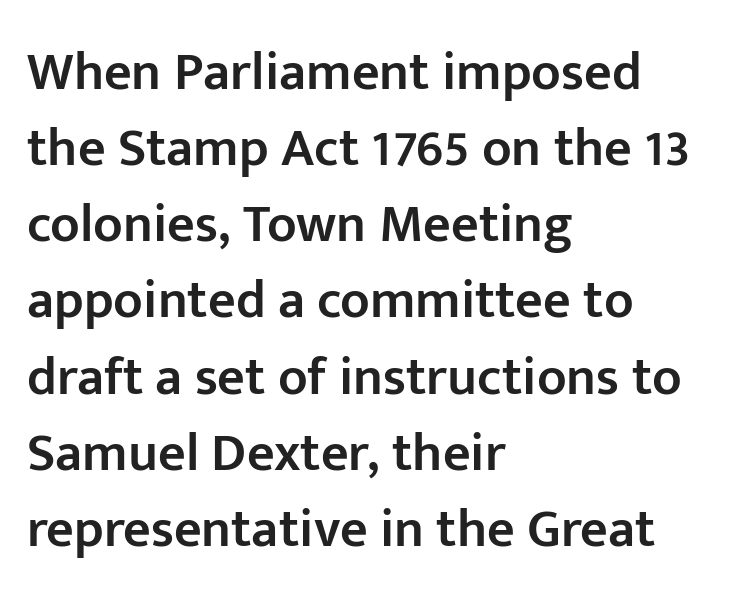
This sample is left-justified, so line endings fall wherever the words run out. How would I describe the line gaps? Plain and ordinary. Tall strokes in this sample are plumb rather than angled. The letters advance in unequal steps, a hallmark of proportional type.
